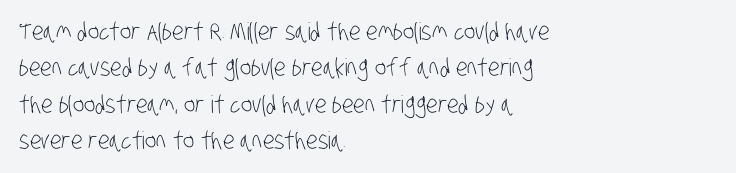
The passage is arranged the way most books set body copy — flush left. Words float on clear page, feet unadorned. No heavy texture on the line: the type isn't bold. If you measured baseline to baseline, you'd find a middling distance. Spacing between characters is what you'd get straight out of the box.
